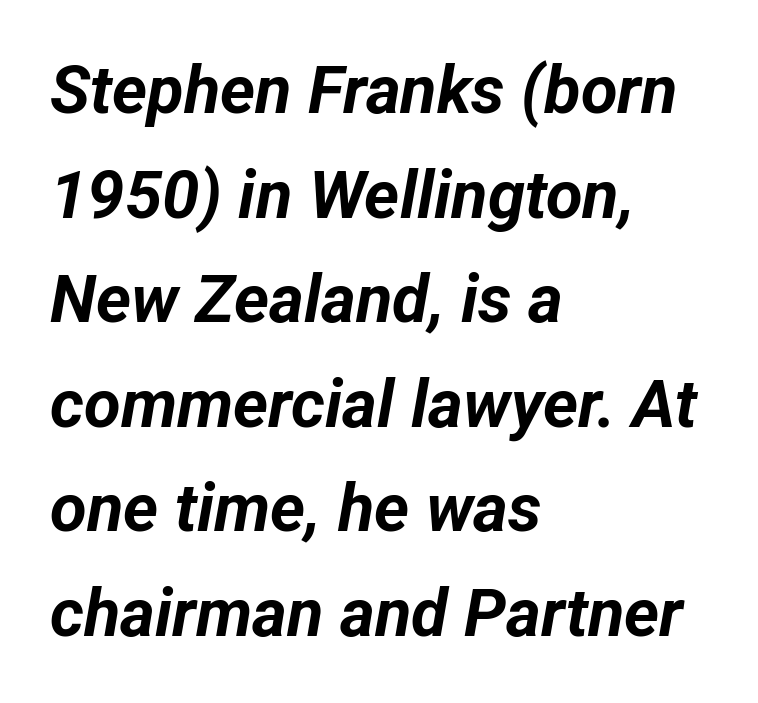
Q: Is the text bold? A: Yes.
Q: Is the text italic (slanted)? A: Yes, it leans right by about 12 degrees.
Q: Is the text underlined? A: No.
Q: How is the paragraph aligned? A: Left-aligned.
Q: Is the spacing between letters normal or unusually wide? A: Normal.
Q: Is the spacing between lines tight, normal or loose? A: Normal.
Q: Width (condensed, normal, or wide)? A: Normal.
Q: Stroke contrast? A: Low.
Q: x-height? A: Medium.
Q: Monospaced? A: No.
